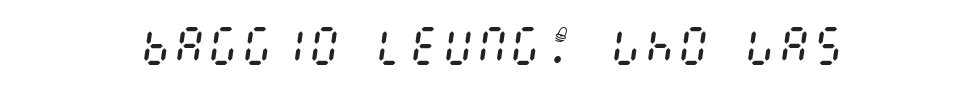
Descenders are the only things crossing below the line. Is the letter spacing exaggerated? No — it looks like the ordinary default. Stroke mass is kept to a normal reading level or below. Looking at the ascenders, they clearly lean.
